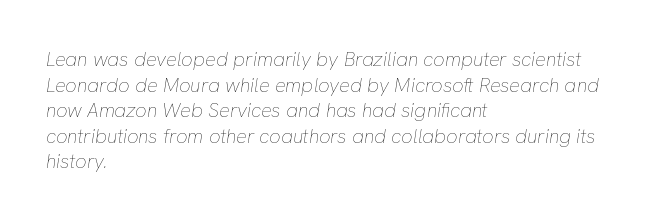
{"italic": "yes", "lean": "right", "slant_degrees": 8, "bold": "no", "underline": "no", "align": "left", "line_spacing": "normal", "line_spacing_ratio": 1.28, "letter_spacing": "normal", "letter_spacing_em": 0.0, "glyph_px": 20}
